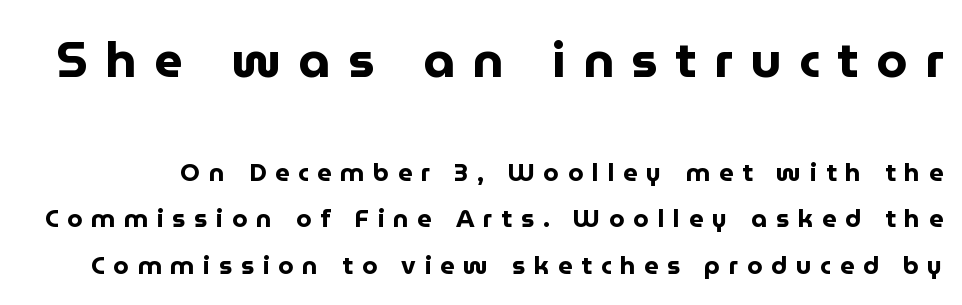
This sample uses a sans-serif face. Each word looks stretched out because of the extra space between its letters. This is the regular roman posture of the typeface. Plain, unruled lines of type. The sample has been set heavy, in full bold. The face used here is proportionally spaced, like ordinary book or web type.
